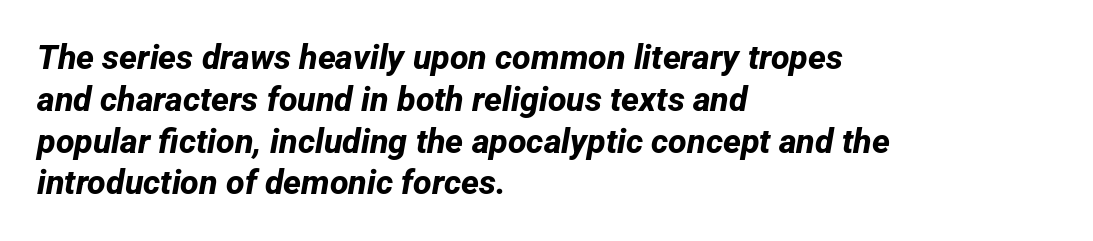
The image shows 34 px bold sans-serif type; set left-aligned, line spacing 1.23x, normal letter spacing, not underlined; low stroke contrast and a medium x-height.
